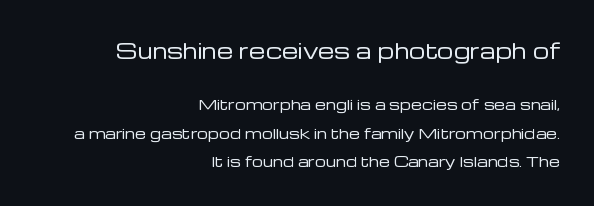
The image shows 21 px text type, upright; set right-aligned, loose line spacing (2.03x), normal letter spacing, not underlined; the first (top) block is 1.5x larger.
